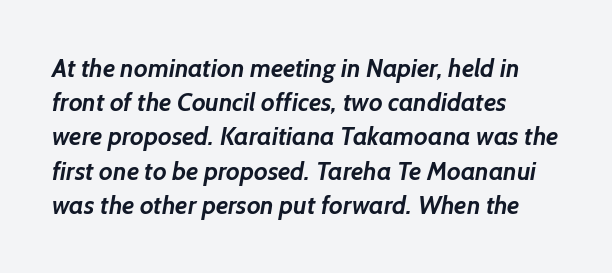
Visually the block forms a straight wall on the left and a jagged coastline on the right. The strokes are fattened all the way to bold. Each row of text sits above clean, open space. Notice how descenders clear the ascenders below comfortably — that's standard leading.
